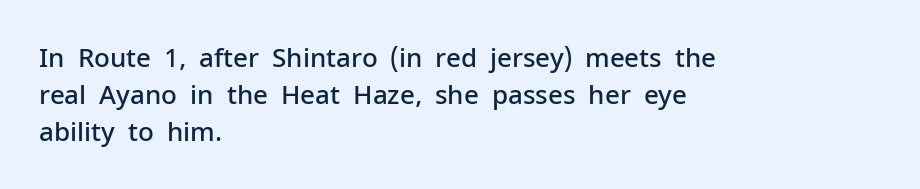
The strokes are fattened partway — semibold, not bold. The rendering uses a moderate line-height, typical for paragraphs. This sample uses plain, unmodified letter spacing. Any mark beneath the type? The region is blank.
